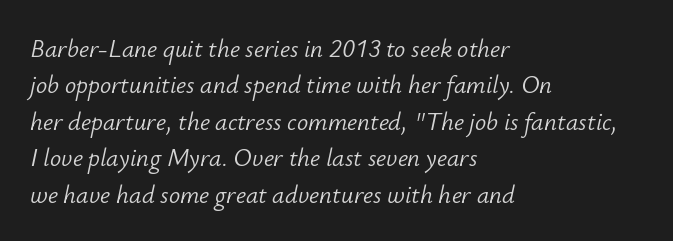
Stem width sits at or under what a default text font uses. Designer's note — italics engaged. The glyphs are unaccompanied by any horizontal stroke below them. A classic flush-left, rag-right setting is used for this passage. The designer left line spacing at the default. This sample uses plain, unmodified letter spacing.
